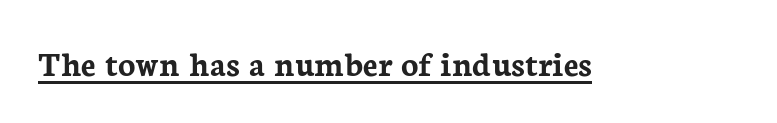
Each word holds together tightly as a unit, with standard inter-letter gaps. Style check: upright. Looks like regular typesetting: each glyph gets only the width it needs. You can see a thin bar hugging the bottom of the glyphs. Plenty of ink on the page — the face is bold. Look at the bottom of the vertical strokes: they flare into serifs here.
